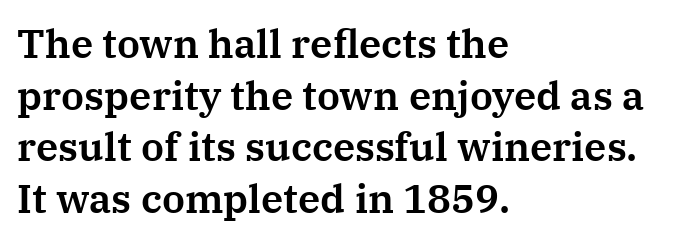
Q: Is the text italic (slanted)? A: No, it is upright.
Q: Is the typeface a serif or a sans-serif typeface? A: Serif.
Q: Is the text underlined? A: No.
Q: How is the paragraph aligned? A: Left-aligned.
Q: Is the spacing between letters normal or unusually wide? A: Normal.
Q: Is the spacing between lines tight, normal or loose? A: Normal.
Q: Width (condensed, normal, or wide)? A: Normal.
Q: Stroke contrast? A: Medium.
Q: x-height? A: Medium.
Q: Monospaced? A: No.
